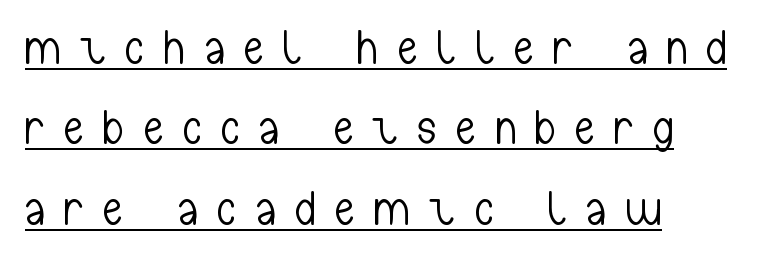
Q: Is the text bold? A: No.
Q: Is the text italic (slanted)? A: No, it is upright.
Q: Is the typeface a serif or a sans-serif typeface? A: Sans-serif.
Q: Is the text underlined? A: Yes.
Q: How is the paragraph aligned? A: Left-aligned.
Q: Is the spacing between letters normal or unusually wide? A: Unusually wide.
Q: Is the spacing between lines tight, normal or loose? A: Normal.
Q: Width (condensed, normal, or wide)? A: Condensed.
Q: Stroke contrast? A: Low.
Q: x-height? A: Medium.
Q: Monospaced? A: No.
